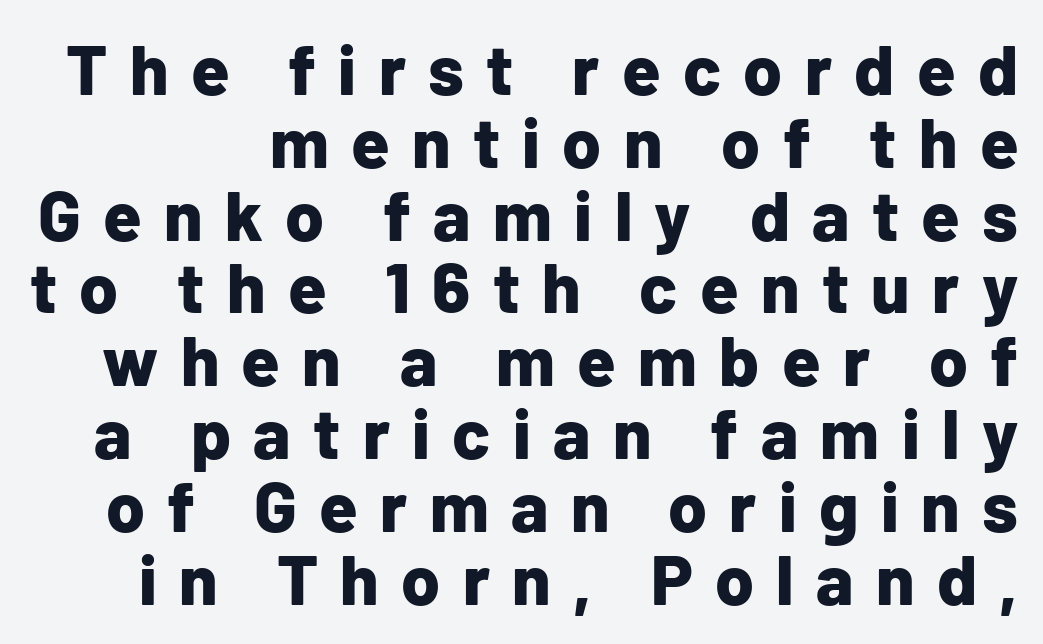
The image shows 70 px bold sans-serif type, upright; set tight line spacing (1.04x), unusually wide letter spacing (+0.32 em), not underlined; low stroke contrast and a medium x-height.
